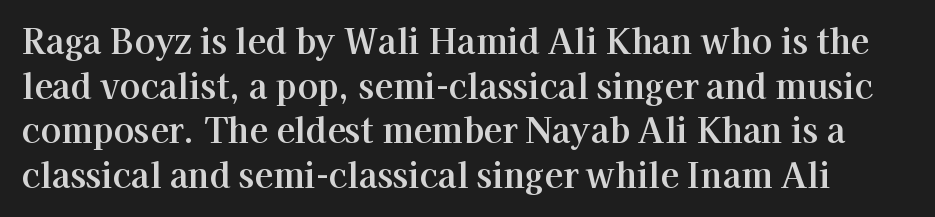
The image shows 34 px serif type, upright; set normal line spacing (1.31x), normal letter spacing, not underlined; high stroke contrast and a medium x-height.
